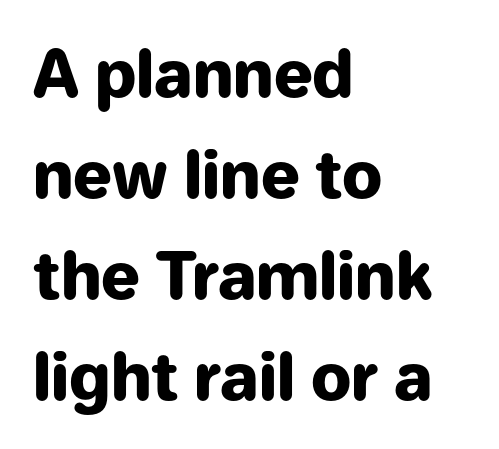
{"serif": "no", "italic": "no", "bold": "yes", "weight": "heavy", "width": "normal", "stroke_contrast": "low", "x_height": "medium", "monospaced": "no", "underline": "no", "align": "left", "line_spacing": "normal", "line_spacing_ratio": 1.58, "letter_spacing": "normal", "letter_spacing_em": 0.0, "glyph_px": 64}
